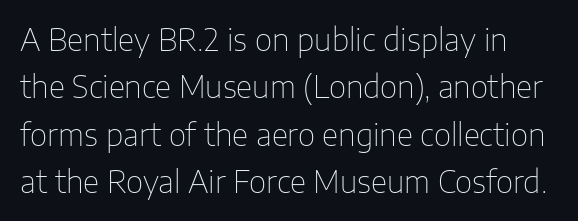
The image shows 30 px thin sans-serif type, upright; set normal line spacing (1.58x), normal letter spacing, not underlined; low stroke contrast and a medium x-height.
